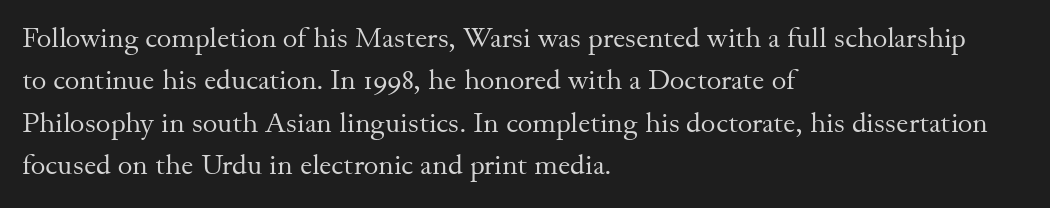
Q: Is the text bold? A: No.
Q: Is the text italic (slanted)? A: No, it is upright.
Q: Is the typeface a serif or a sans-serif typeface? A: Serif.
Q: Is the text underlined? A: No.
Q: How is the paragraph aligned? A: Left-aligned.
Q: Is the spacing between letters normal or unusually wide? A: Normal.
Q: Is the spacing between lines tight, normal or loose? A: Normal.
Q: Width (condensed, normal, or wide)? A: Normal.
Q: Stroke contrast? A: Medium.
Q: x-height? A: Small.
Q: Monospaced? A: No.
